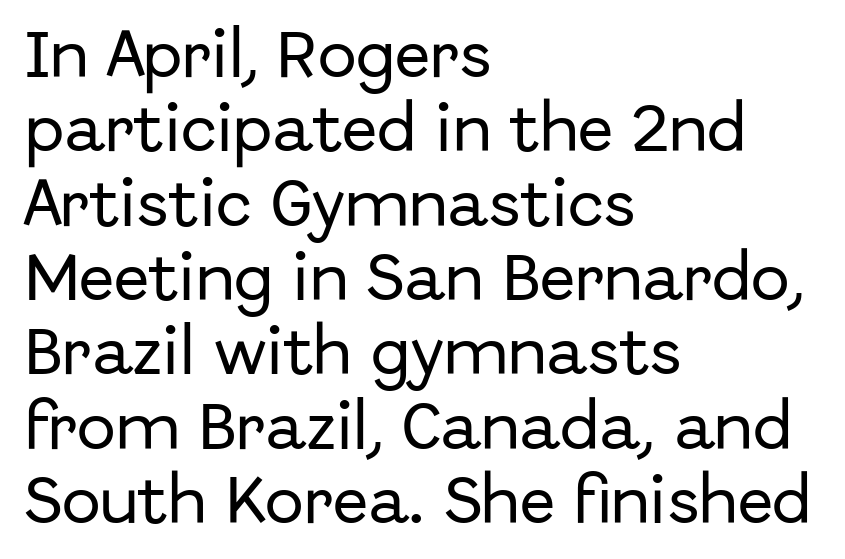
Clear beneath every line of the passage. Where is the straight margin? On the left. Regular leading. Do the characters align in a grid? No, the font is proportional. Observe the absence of serifs on each vertical stroke in this sample. Quick note: not italic, upright.
